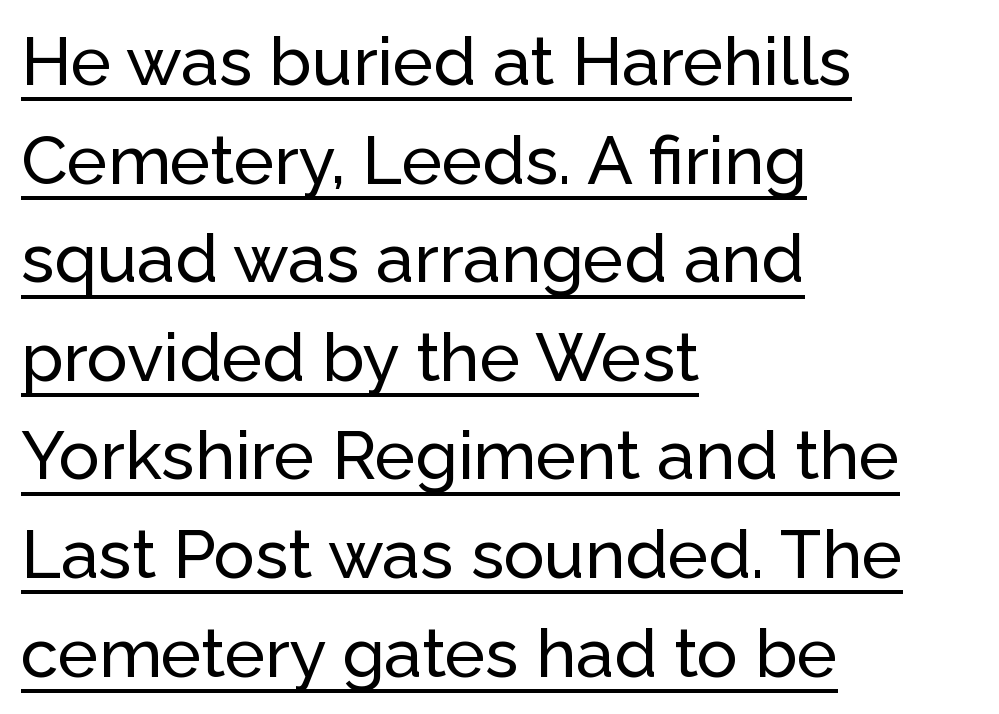
{"serif": "no", "italic": "no", "width": "normal", "stroke_contrast": "low", "x_height": "medium", "monospaced": "no", "underline": "yes", "align": "left", "line_spacing": "normal", "line_spacing_ratio": 1.45, "letter_spacing": "normal", "letter_spacing_em": 0.0, "glyph_px": 68}
